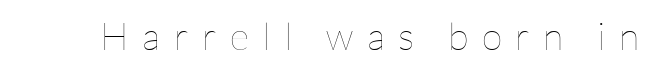
The zone under the glyphs is completely vacant. Nothing heavy about these letters — not bold at all. Every character sits straight up, as roman type does. What stands out about the letter spacing? Its width — letters are far apart. A typesetter would call this proportional, since set widths differ per character.
